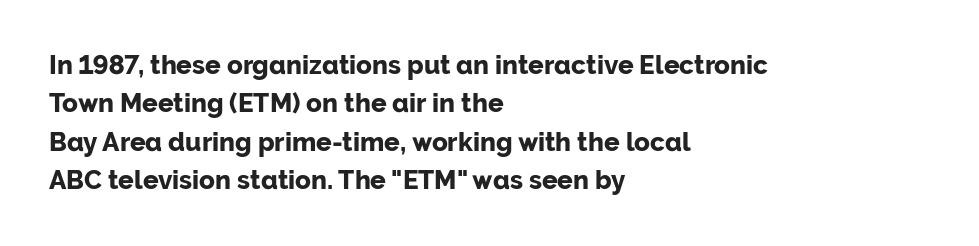
Q: Is the text bold? A: Yes.
Q: Is the text italic (slanted)? A: No, it is upright.
Q: Is the text underlined? A: No.
Q: How is the paragraph aligned? A: Left-aligned.
Q: Is the spacing between letters normal or unusually wide? A: Normal.
Q: Is the spacing between lines tight, normal or loose? A: Normal.
